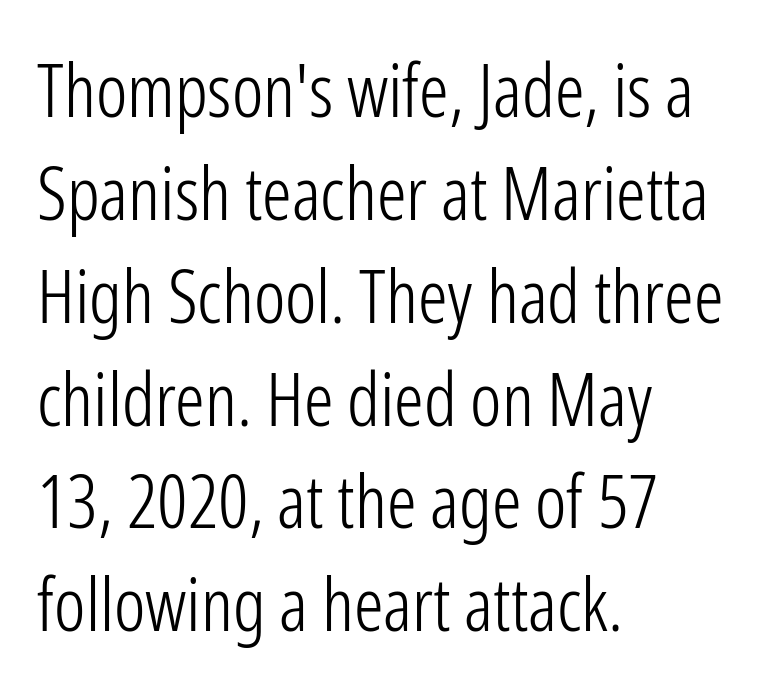
Q: Is the text bold? A: No.
Q: Is the text italic (slanted)? A: No, it is upright.
Q: Is the typeface a serif or a sans-serif typeface? A: Sans-serif.
Q: Is the text underlined? A: No.
Q: How is the paragraph aligned? A: Left-aligned.
Q: Is the spacing between letters normal or unusually wide? A: Normal.
Q: Is the spacing between lines tight, normal or loose? A: Normal.
Q: Width (condensed, normal, or wide)? A: Condensed.
Q: Stroke contrast? A: Low.
Q: x-height? A: Medium.
Q: Monospaced? A: No.
